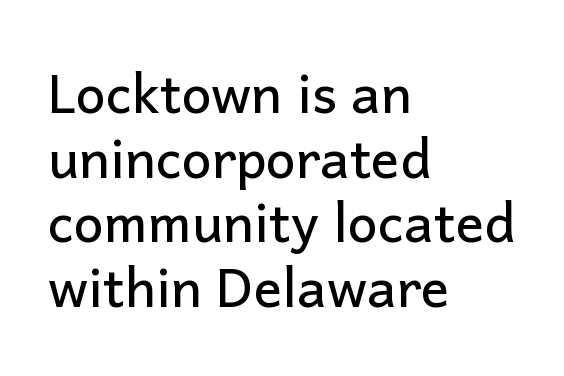
Q: Is the text italic (slanted)? A: No, it is upright.
Q: Is the typeface a serif or a sans-serif typeface? A: Sans-serif.
Q: Is the text underlined? A: No.
Q: How is the paragraph aligned? A: Left-aligned.
Q: Is the spacing between letters normal or unusually wide? A: Normal.
Q: Width (condensed, normal, or wide)? A: Normal.
Q: Stroke contrast? A: Low.
Q: x-height? A: Medium.
Q: Monospaced? A: No.
